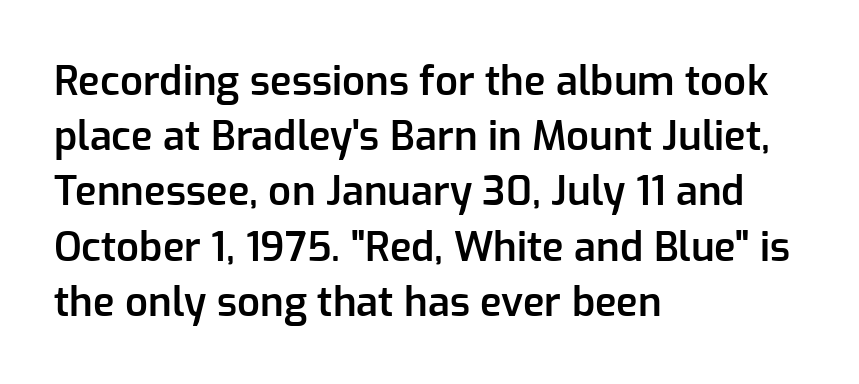
{"serif": "no", "italic": "no", "bold": "semi", "weight": "semibold", "width": "normal", "stroke_contrast": "low", "x_height": "medium", "monospaced": "no", "underline": "no", "align": "left", "line_spacing": "normal", "line_spacing_ratio": 1.38, "letter_spacing": "normal", "letter_spacing_em": 0.0, "glyph_px": 40}
